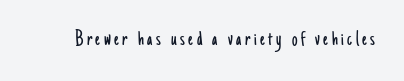
{"italic": "no", "bold": "no", "underline": "no", "glyph_px": 22}
